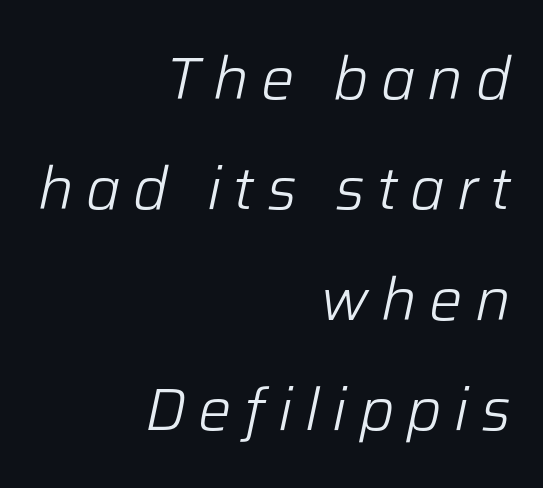
{"italic": "yes", "lean": "right", "slant_degrees": 12, "bold": "no", "weight": "light", "width": "normal", "stroke_contrast": "low", "x_height": "medium", "monospaced": "no", "underline": "no", "align": "right", "line_spacing_ratio": 1.87, "letter_spacing": "wide", "letter_spacing_em": 0.21, "glyph_px": 59}
